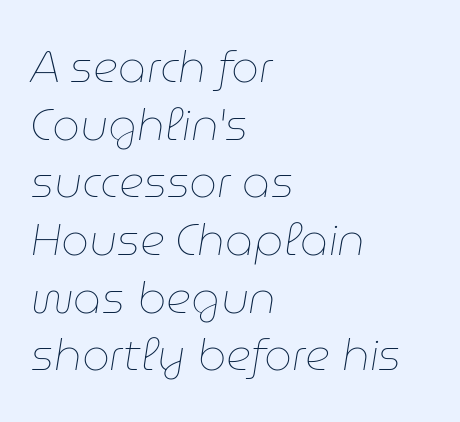
The line-height multiplier appears to be the usual default. The zone under the glyphs is completely vacant. The typeface has the unassuming heft of standard copy or less. Does the copy run flush right? No — it runs flush left.
